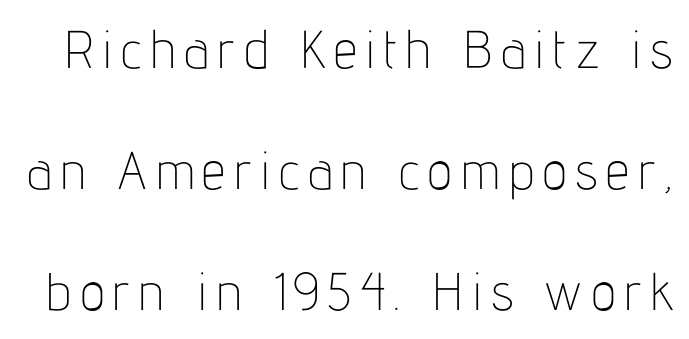
The image shows 53 px thin, condensed sans-serif type, upright; set loose line spacing (2.28x), not underlined; low stroke contrast and a medium x-height.
